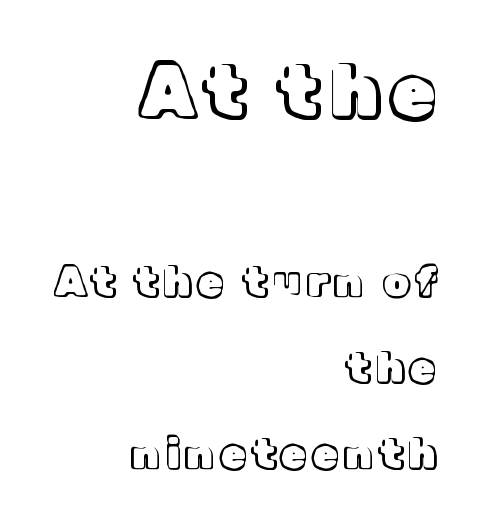
The image shows 72 px text type, upright; set right-aligned, loose line spacing (2.1x), not underlined; the first (top) block is 1.76x larger; a medium x-height.
